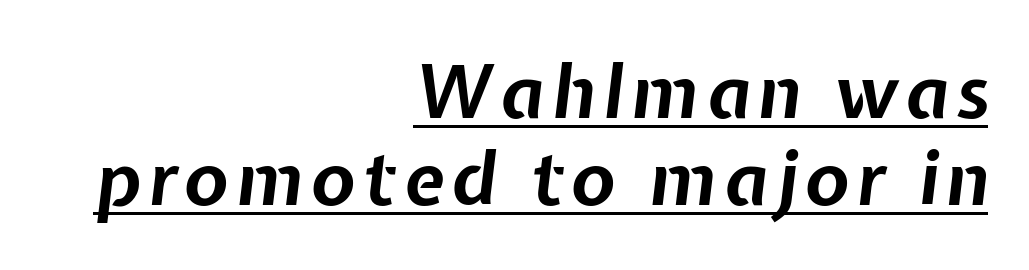
The image shows 73 px bold type, italic (leaning right); set right-aligned, line spacing 1.19x, underlined; low stroke contrast and a medium x-height.
